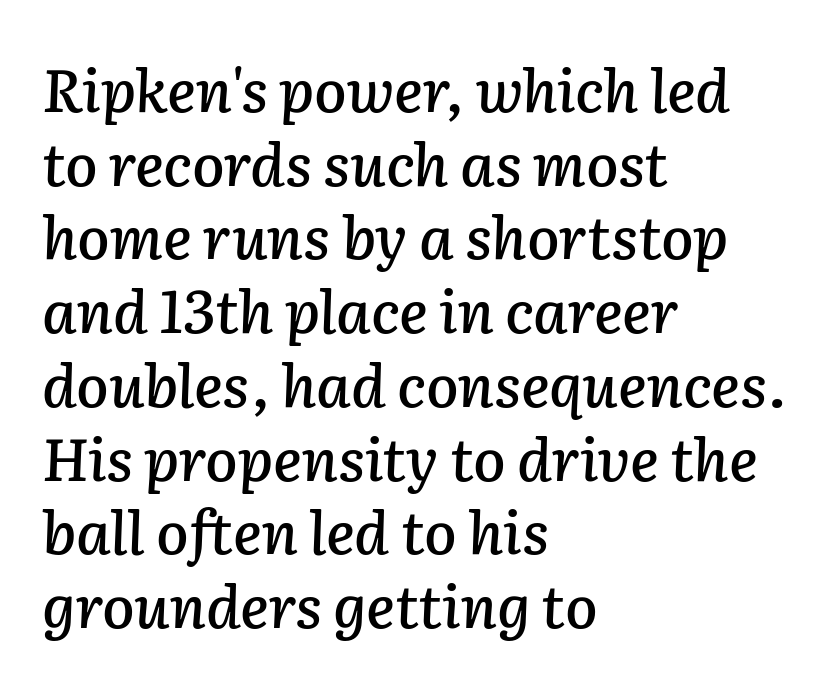
The image shows 59 px text type, italic (leaning right); set left-aligned, normal line spacing (1.25x), normal letter spacing, not underlined; low stroke contrast and a medium x-height.
